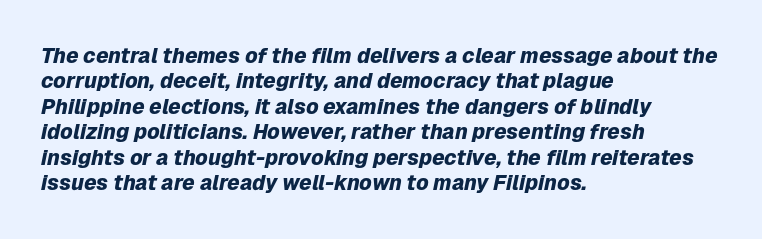
{"italic": "yes", "lean": "right", "slant_degrees": 12, "bold": "yes", "underline": "no", "align": "left", "line_spacing_ratio": 1.21, "letter_spacing": "normal", "letter_spacing_em": 0.0, "glyph_px": 21}
